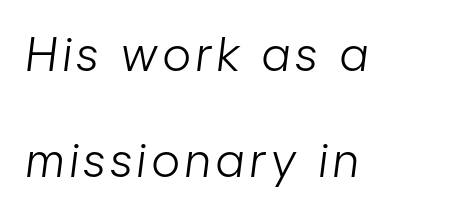
{"italic": "yes", "lean": "right", "slant_degrees": 7, "bold": "no", "weight": "light", "width": "condensed", "stroke_contrast": "low", "x_height": "medium", "monospaced": "no", "underline": "no", "align": "left", "line_spacing": "loose", "line_spacing_ratio": 2.3, "glyph_px": 46}
